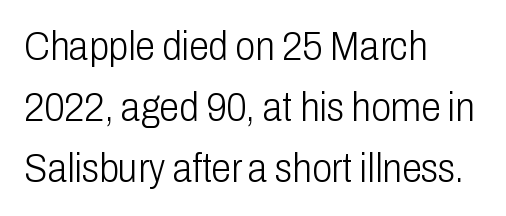
The rendering uses natural spacing where letterforms have individual widths. The passage shown stacks its lines at a standard gap. Letterform terminals end flat and unadorned throughout the passage. Lines of text with bare space underneath. Is the stroke heavy? The answer is a plain regular-or-lighter.
